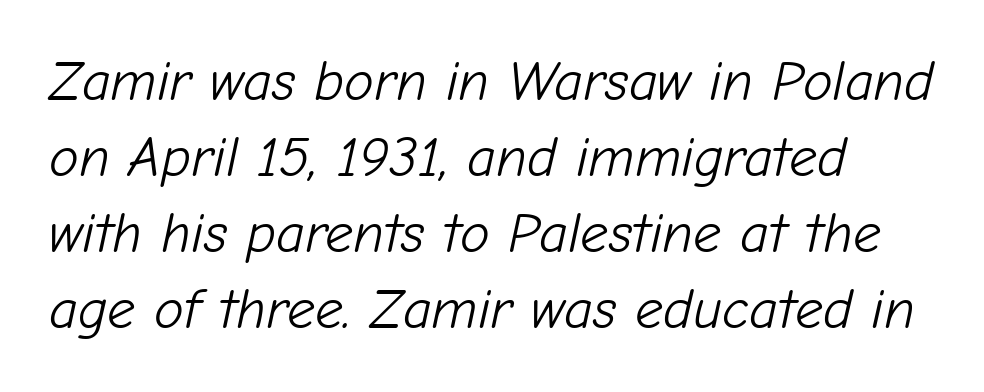
What's the leading like? Ordinary, nothing unusual. Tracking here is standard; glyphs follow each other at the usual distance. These lines are rendered in a variable-pitch font. The letterforms sit at book weight or below.
